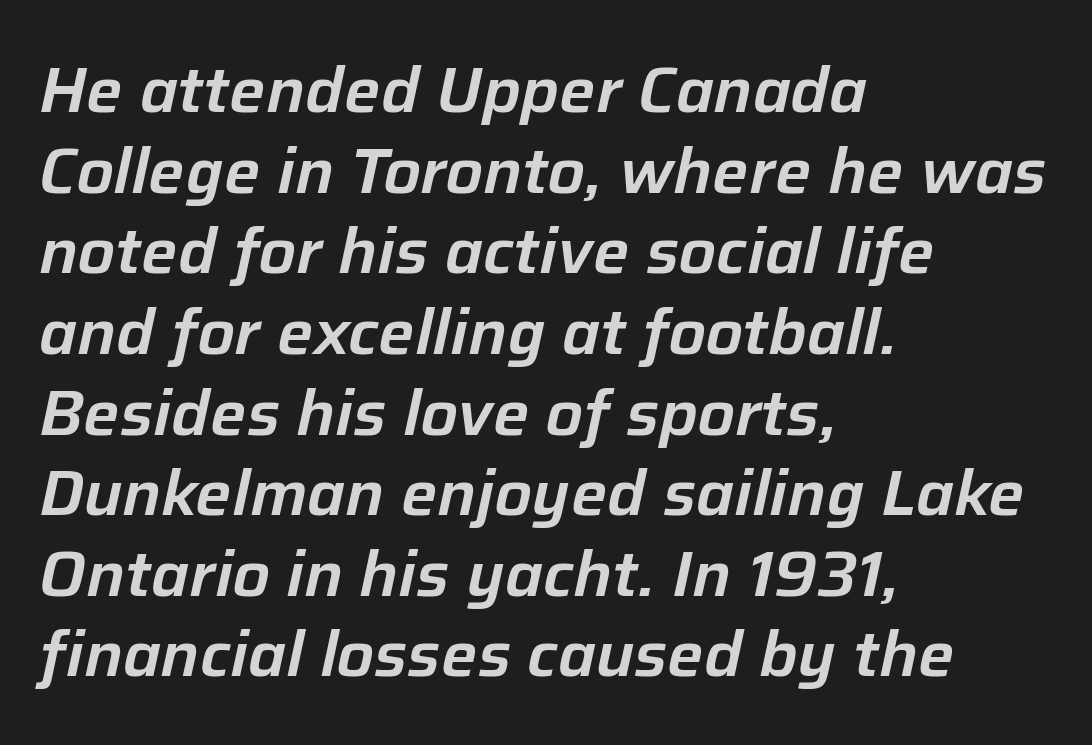
The image shows 64 px text type, italic (leaning right); set left-aligned, normal line spacing (1.26x), normal letter spacing, not underlined; low stroke contrast and a medium x-height.
